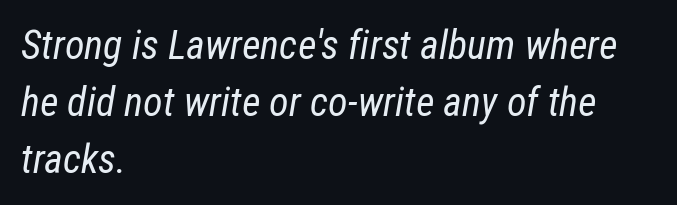
{"italic": "yes", "lean": "right", "slant_degrees": 12, "bold": "no", "weight": "regular", "width": "condensed", "stroke_contrast": "low", "x_height": "medium", "monospaced": "no", "underline": "no", "align": "left", "line_spacing": "normal", "line_spacing_ratio": 1.43, "letter_spacing": "normal", "letter_spacing_em": 0.0, "glyph_px": 40}
